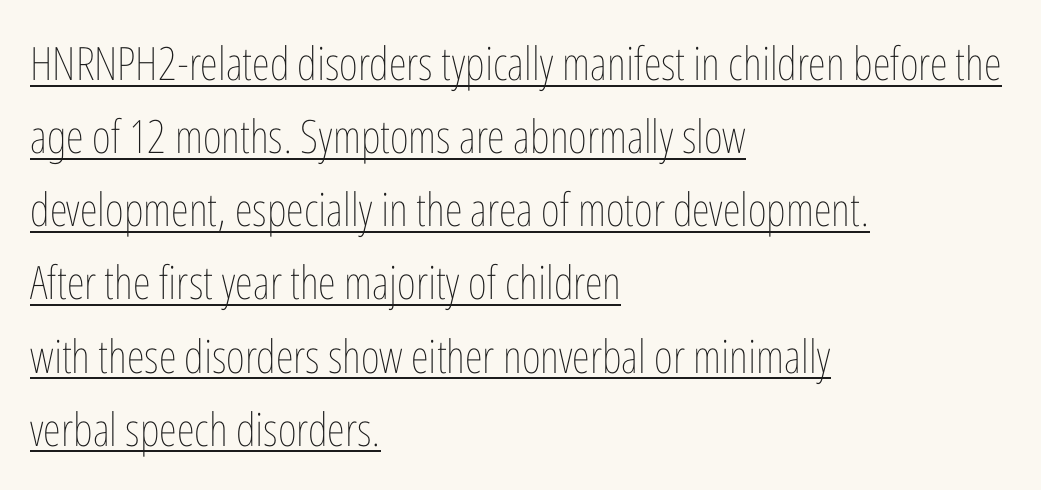
When letters stand straight like this, we call the style roman or upright. Think of a printed novel: that variable character pitch is what you see here. Heft: none added — not bold. Quick note: interline space is typical. Check the space under the baseline: a stroke is drawn there. These lines keep a tight, regular rhythm from letter to letter.
